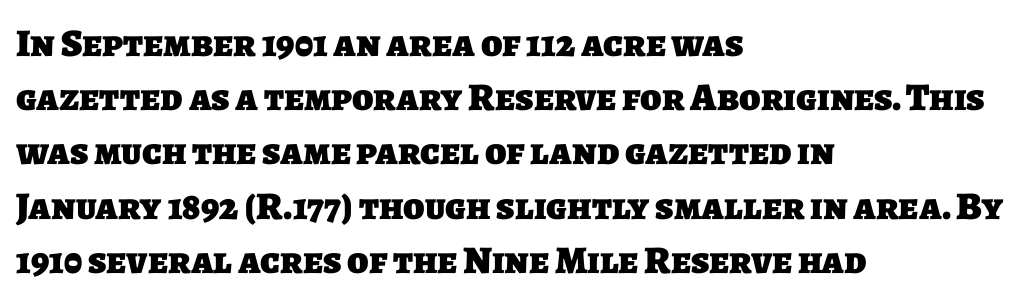
Q: Is the text bold? A: Yes.
Q: Is the typeface a serif or a sans-serif typeface? A: Sans-serif.
Q: Is the text underlined? A: No.
Q: How is the paragraph aligned? A: Left-aligned.
Q: Is the spacing between letters normal or unusually wide? A: Normal.
Q: Is the spacing between lines tight, normal or loose? A: Normal.
Q: Width (condensed, normal, or wide)? A: Normal.
Q: Stroke contrast? A: Low.
Q: x-height? A: Large.
Q: Monospaced? A: No.
